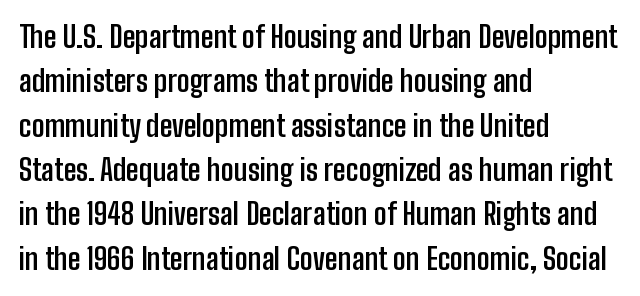
Q: Is the text bold? A: Yes.
Q: Is the text italic (slanted)? A: No, it is upright.
Q: Is the typeface a serif or a sans-serif typeface? A: Sans-serif.
Q: Is the text underlined? A: No.
Q: How is the paragraph aligned? A: Left-aligned.
Q: Is the spacing between letters normal or unusually wide? A: Normal.
Q: Is the spacing between lines tight, normal or loose? A: Normal.
Q: Width (condensed, normal, or wide)? A: Condensed.
Q: Stroke contrast? A: Low.
Q: x-height? A: Medium.
Q: Monospaced? A: No.
